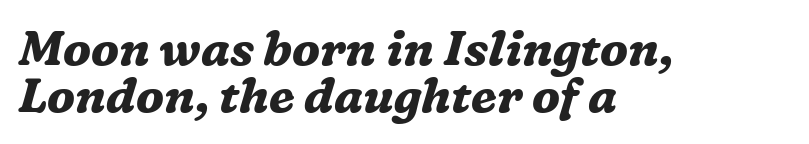
Q: Is the text bold? A: Yes.
Q: Is the text italic (slanted)? A: Yes, it leans right by about 16 degrees.
Q: Is the typeface a serif or a sans-serif typeface? A: Serif.
Q: Is the text underlined? A: No.
Q: How is the paragraph aligned? A: Left-aligned.
Q: Is the spacing between letters normal or unusually wide? A: Normal.
Q: Is the spacing between lines tight, normal or loose? A: Tight.
Q: Width (condensed, normal, or wide)? A: Normal.
Q: Stroke contrast? A: Medium.
Q: x-height? A: Medium.
Q: Monospaced? A: No.
